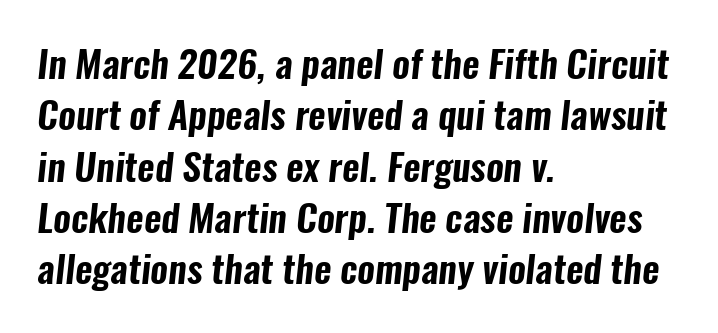
The image shows 38 px condensed sans-serif type; set left-aligned, normal line spacing (1.35x), normal letter spacing, not underlined; low stroke contrast and a medium x-height.
